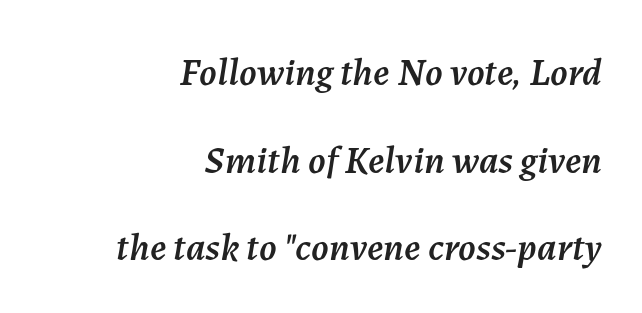
Between one letter and the next there's only the usual sliver of space. Whoever set this chose breathing room over compactness in the vertical rhythm. Honestly, there is no underline to notice here at all. Spacing verdict: proportional, widths tailored to each character. Casual observation: everything's shoved over to the right.
